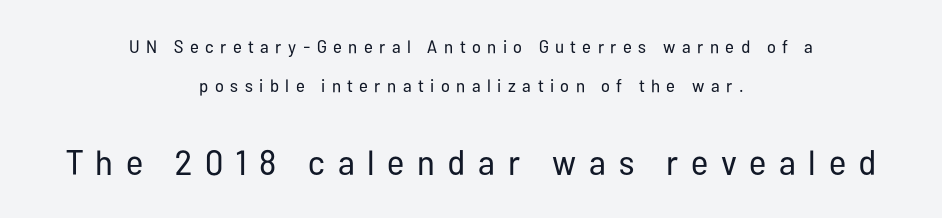
Q: Is the text bold? A: No.
Q: Is the text italic (slanted)? A: No, it is upright.
Q: Is the typeface a serif or a sans-serif typeface? A: Sans-serif.
Q: Is the text underlined? A: No.
Q: How is the paragraph aligned? A: Centered.
Q: Is the spacing between letters normal or unusually wide? A: Unusually wide.
Q: Is the spacing between lines tight, normal or loose? A: Loose.
Q: Which block of text is set in a larger size, the first (top) or the second (bottom)? A: The second (bottom) one.
Q: Width (condensed, normal, or wide)? A: Condensed.
Q: Stroke contrast? A: Low.
Q: x-height? A: Medium.
Q: Monospaced? A: No.
